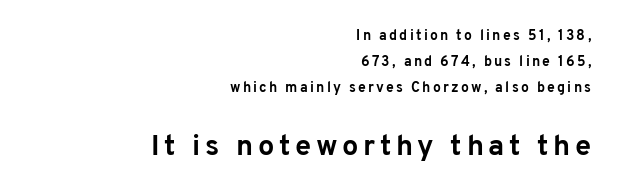
Q: Is the text bold? A: Yes.
Q: Is the text italic (slanted)? A: No, it is upright.
Q: Is the typeface a serif or a sans-serif typeface? A: Sans-serif.
Q: Is the text underlined? A: No.
Q: How is the paragraph aligned? A: Right-aligned.
Q: Which block of text is set in a larger size, the first (top) or the second (bottom)? A: The second (bottom) one.
Q: Width (condensed, normal, or wide)? A: Normal.
Q: Stroke contrast? A: Low.
Q: x-height? A: Medium.
Q: Monospaced? A: No.
